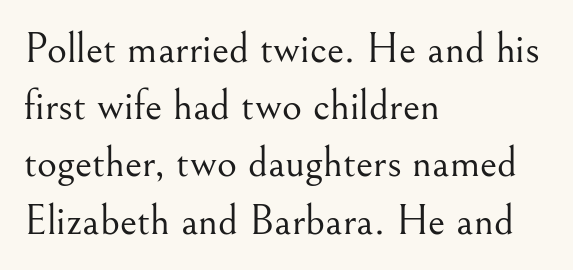
Q: Is the text bold? A: No.
Q: Is the text italic (slanted)? A: No, it is upright.
Q: Is the typeface a serif or a sans-serif typeface? A: Serif.
Q: Is the text underlined? A: No.
Q: How is the paragraph aligned? A: Left-aligned.
Q: Is the spacing between letters normal or unusually wide? A: Normal.
Q: Is the spacing between lines tight, normal or loose? A: Normal.
Q: Width (condensed, normal, or wide)? A: Normal.
Q: Stroke contrast? A: Medium.
Q: x-height? A: Small.
Q: Monospaced? A: No.
